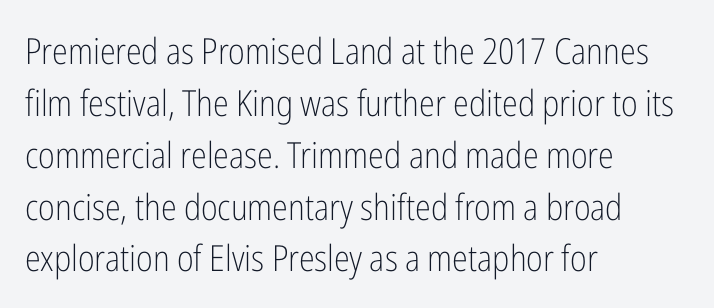
The image shows 36 px light, condensed sans-serif type, upright; set left-aligned, normal line spacing (1.44x), normal letter spacing, not underlined; low stroke contrast and a medium x-height.
